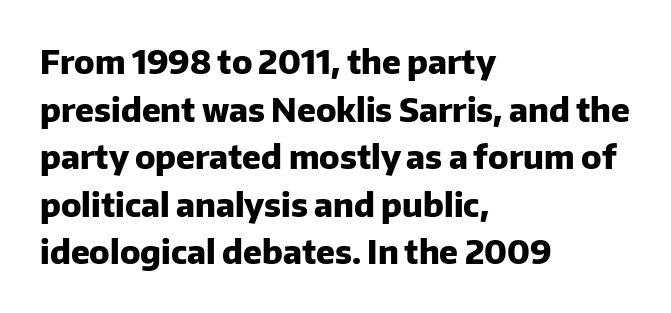
{"serif": "no", "italic": "no", "bold": "yes", "weight": "heavy", "width": "normal", "stroke_contrast": "low", "x_height": "medium", "monospaced": "no", "underline": "no", "align": "left", "line_spacing": "normal", "line_spacing_ratio": 1.44, "letter_spacing": "normal", "letter_spacing_em": 0.0, "glyph_px": 33}
